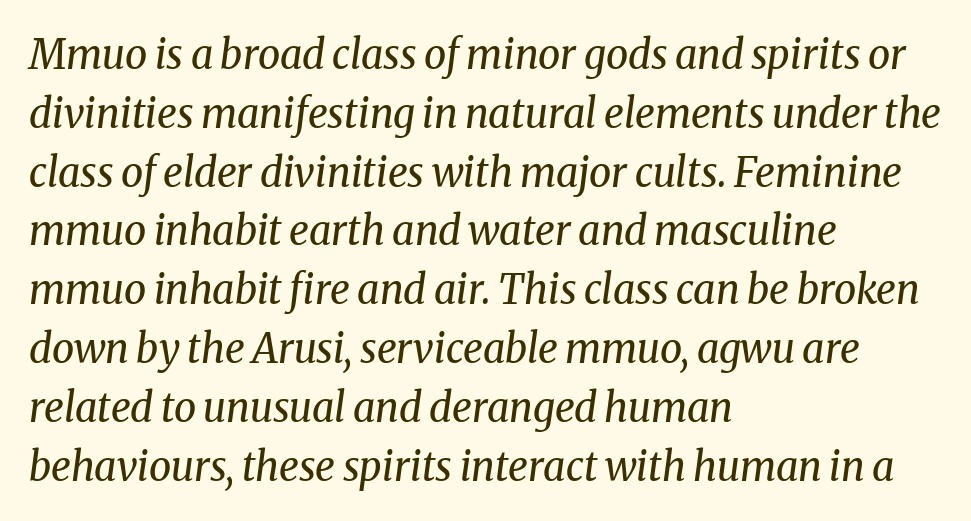
Q: Is the text bold? A: No.
Q: Is the text italic (slanted)? A: Yes, it leans right by about 8 degrees.
Q: Is the typeface a serif or a sans-serif typeface? A: Serif.
Q: Is the text underlined? A: No.
Q: How is the paragraph aligned? A: Left-aligned.
Q: Is the spacing between letters normal or unusually wide? A: Normal.
Q: Is the spacing between lines tight, normal or loose? A: Normal.
Q: Width (condensed, normal, or wide)? A: Normal.
Q: Stroke contrast? A: Medium.
Q: x-height? A: Medium.
Q: Monospaced? A: No.
